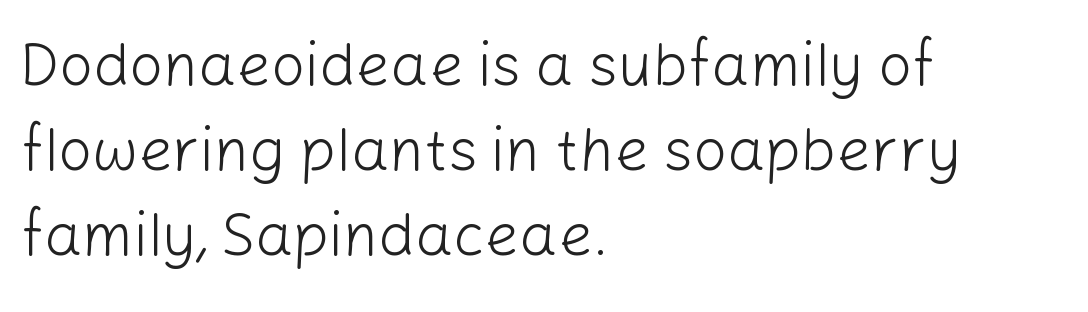
Does the lettering tilt? It doesn't — this is upright. A sans-serif font was chosen for this passage. Whoever set this chose a conventional vertical rhythm. Each letter keeps its own natural width here, so spacing adapts to shape. A typesetter would call this zero additional tracking. The baseline area is clear.
